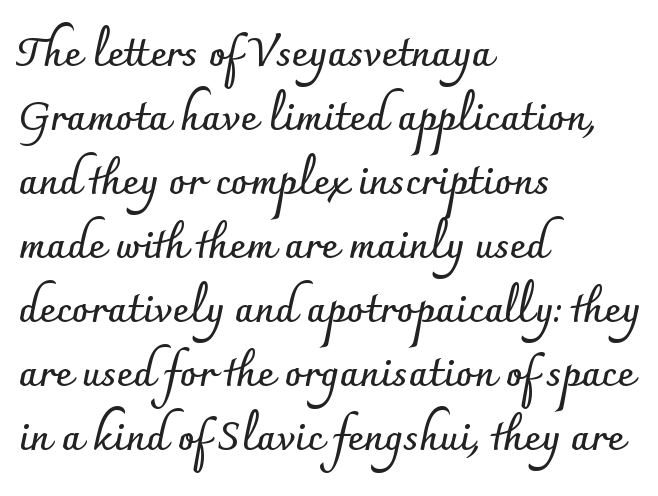
Q: Is the text bold? A: Yes.
Q: Is the text italic (slanted)? A: Yes.
Q: Is the typeface a serif or a sans-serif typeface? A: Sans-serif.
Q: Is the text underlined? A: No.
Q: How is the paragraph aligned? A: Left-aligned.
Q: Is the spacing between letters normal or unusually wide? A: Normal.
Q: Is the spacing between lines tight, normal or loose? A: Normal.
Q: Width (condensed, normal, or wide)? A: Normal.
Q: Stroke contrast? A: Low.
Q: x-height? A: Small.
Q: Monospaced? A: No.
